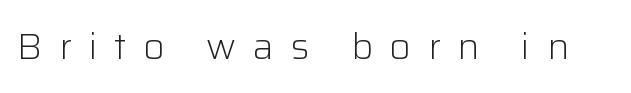
The rendering uses natural spacing where letterforms have individual widths. I'd call this a sans setting — the letters go barefoot. The letters are spread apart with noticeably loose tracking. Weight class: somewhere from thin through regular. Is there any slant? The stems are plumb. The specimen omits any rule beneath the text block's lines.
